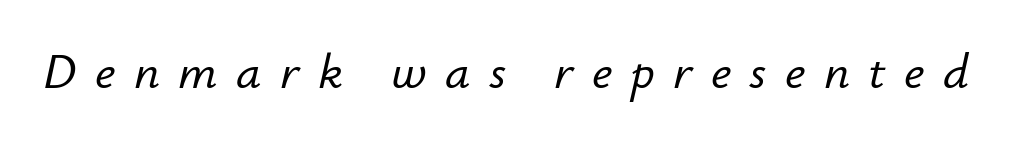
The image shows 50 px text type, italic (leaning right); set unusually wide letter spacing (+0.37 em), not underlined; low stroke contrast and a small x-height.
